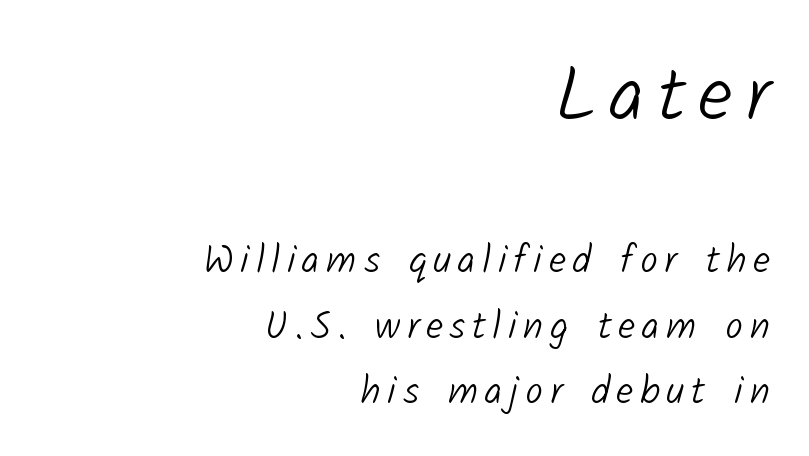
The image shows 78 px light sans-serif type; set right-aligned, normal line spacing (1.68x), not underlined; the first (top) block is 2.0x larger; low stroke contrast and a medium x-height.
